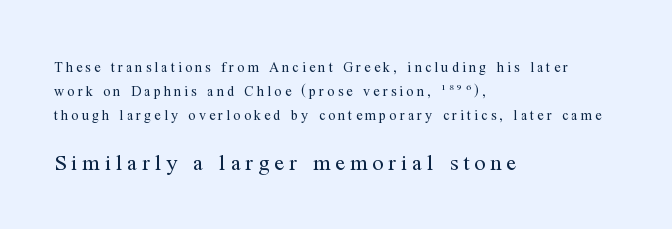
{"italic": "no", "bold": "no", "underline": "no", "align": "left", "line_spacing": "normal", "line_spacing_ratio": 1.7, "letter_spacing": "wide", "letter_spacing_em": 0.23, "larger_block": "second", "size_ratio": 1.57, "glyph_px": 22}
